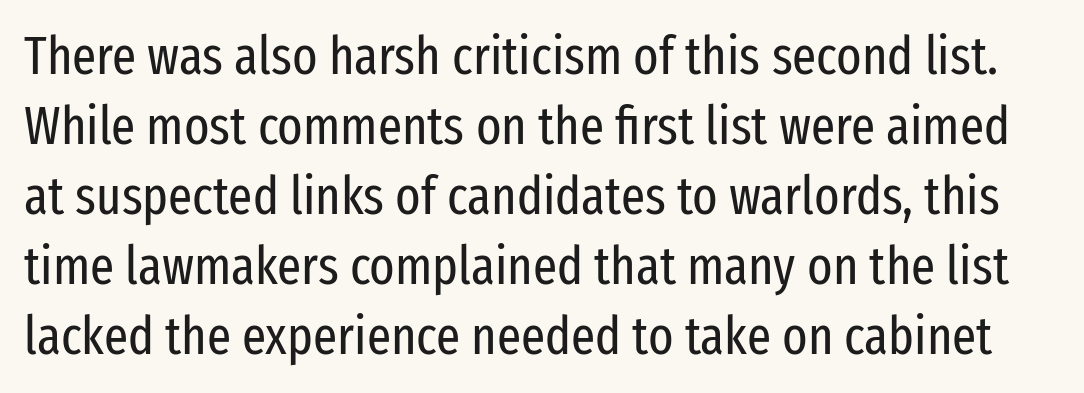
Q: Is the text bold? A: No.
Q: Is the text italic (slanted)? A: No, it is upright.
Q: Is the typeface a serif or a sans-serif typeface? A: Sans-serif.
Q: Is the text underlined? A: No.
Q: Is the spacing between letters normal or unusually wide? A: Normal.
Q: Is the spacing between lines tight, normal or loose? A: Normal.
Q: Width (condensed, normal, or wide)? A: Condensed.
Q: Stroke contrast? A: Low.
Q: x-height? A: Medium.
Q: Monospaced? A: No.
